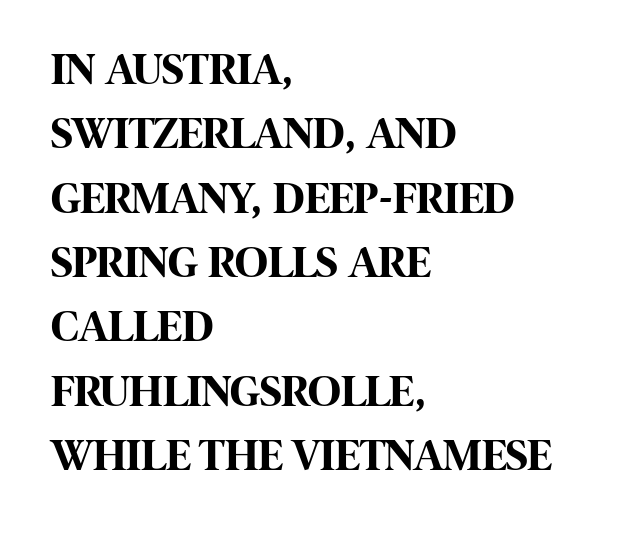
Think of a printed novel: that variable character pitch is what you see here. Whoever set this chose a conventional vertical rhythm. This rendering uses left alignment, leaving the right contour irregular. Rule under the text: the space is simply empty. The strokes are fattened all the way to bold.
